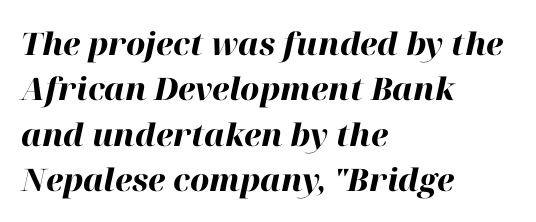
Q: Is the text bold? A: Yes.
Q: Is the text italic (slanted)? A: Yes, it leans right by about 12 degrees.
Q: Is the text underlined? A: No.
Q: How is the paragraph aligned? A: Left-aligned.
Q: Is the spacing between letters normal or unusually wide? A: Normal.
Q: Is the spacing between lines tight, normal or loose? A: Normal.
Q: Width (condensed, normal, or wide)? A: Normal.
Q: Stroke contrast? A: High.
Q: x-height? A: Medium.
Q: Monospaced? A: No.
